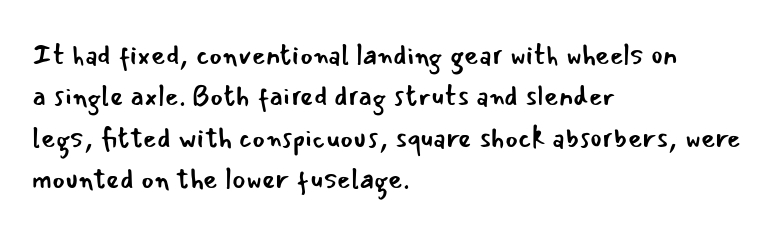
The image shows 28 px regular-weight sans-serif type, upright; set left-aligned, normal line spacing (1.48x), normal letter spacing, not underlined; low stroke contrast and a small x-height.
